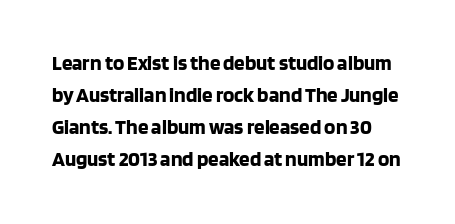
The face used here has the dense, thick strokes of a bold. Every stem runs plumb, perpendicular to the baseline. Observe the ordinary spacing: letters are neighbours, not strangers. Each new line begins a customary step beneath the previous one. The zone under the glyphs is completely vacant.
